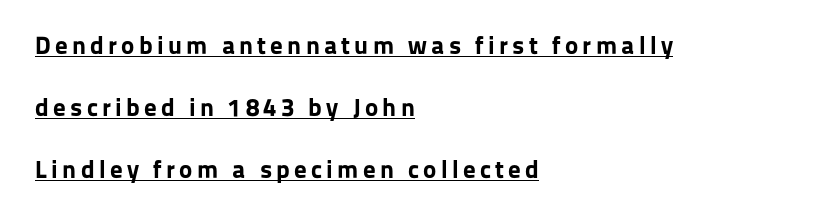
The image shows 25 px bold type, upright; set left-aligned, loose line spacing (2.49x), underlined.
